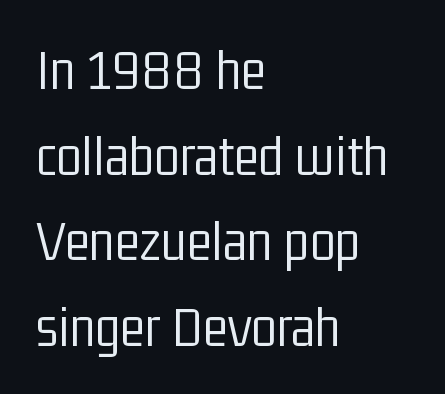
{"serif": "no", "italic": "no", "bold": "no", "weight": "light", "width": "condensed", "stroke_contrast": "low", "x_height": "medium", "monospaced": "no", "underline": "no", "align": "left", "line_spacing": "normal", "line_spacing_ratio": 1.45, "letter_spacing": "normal", "letter_spacing_em": 0.0, "glyph_px": 59}
